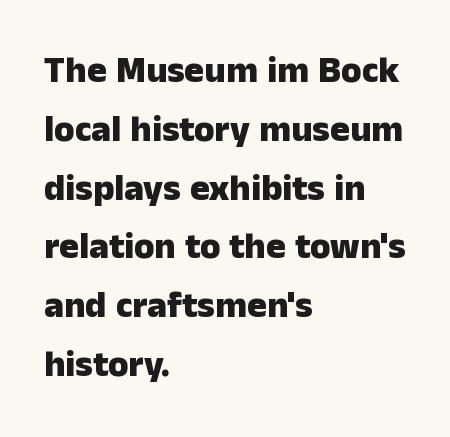
{"serif": "no", "italic": "no", "bold": "yes", "weight": "heavy", "width": "normal", "stroke_contrast": "low", "x_height": "medium", "monospaced": "no", "underline": "no", "align": "left", "line_spacing": "normal", "line_spacing_ratio": 1.59, "letter_spacing": "normal", "letter_spacing_em": 0.0, "glyph_px": 37}
